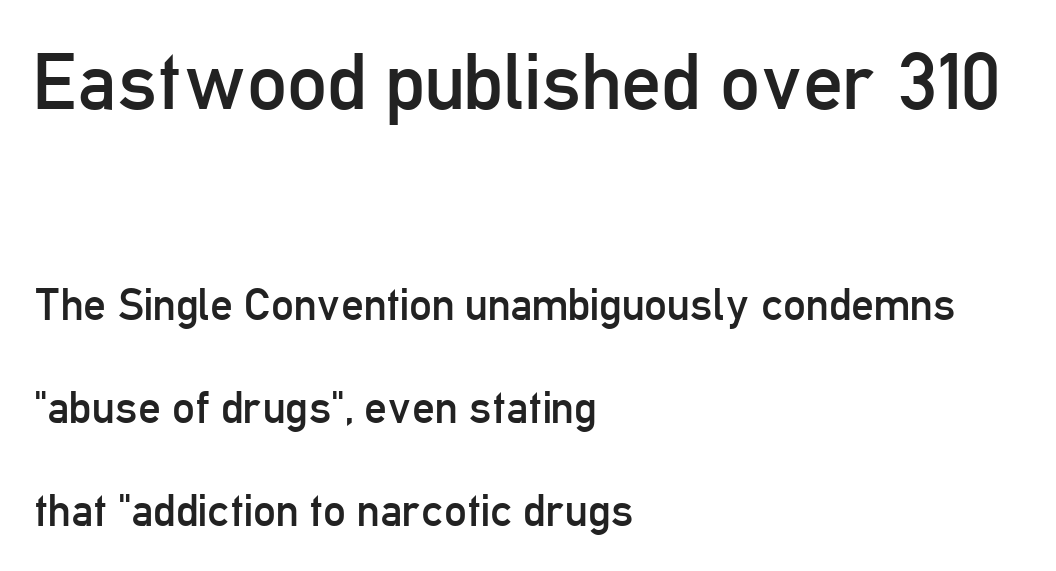
{"serif": "no", "italic": "no", "bold": "no", "weight": "regular", "width": "condensed", "stroke_contrast": "low", "x_height": "medium", "monospaced": "no", "underline": "no", "align": "left", "line_spacing": "loose", "line_spacing_ratio": 2.28, "letter_spacing": "normal", "letter_spacing_em": 0.0, "larger_block": "first", "size_ratio": 1.76, "glyph_px": 79}
